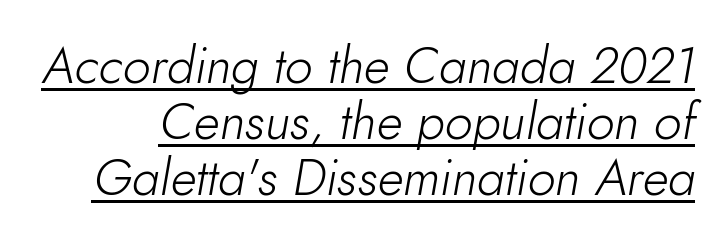
{"italic": "yes", "lean": "right", "slant_degrees": 10, "bold": "no", "weight": "light", "width": "normal", "stroke_contrast": "low", "x_height": "small", "monospaced": "no", "underline": "yes", "line_spacing": "tight", "line_spacing_ratio": 1.12, "letter_spacing": "normal", "letter_spacing_em": 0.0, "glyph_px": 50}
